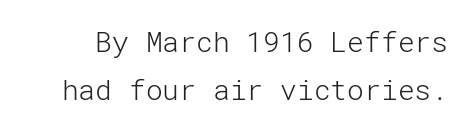
Q: Is the text bold? A: No.
Q: Is the text italic (slanted)? A: No, it is upright.
Q: Is the typeface a serif or a sans-serif typeface? A: Sans-serif.
Q: Is the text underlined? A: No.
Q: Is the spacing between letters normal or unusually wide? A: Normal.
Q: Width (condensed, normal, or wide)? A: Normal.
Q: Stroke contrast? A: Low.
Q: x-height? A: Medium.
